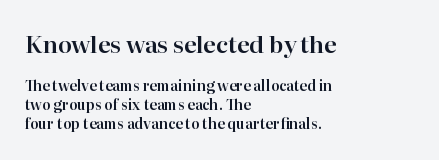
The image shows 23 px text type, upright; set left-aligned, normal line spacing (1.35x), normal letter spacing, not underlined; the first (top) block is 1.64x larger.
